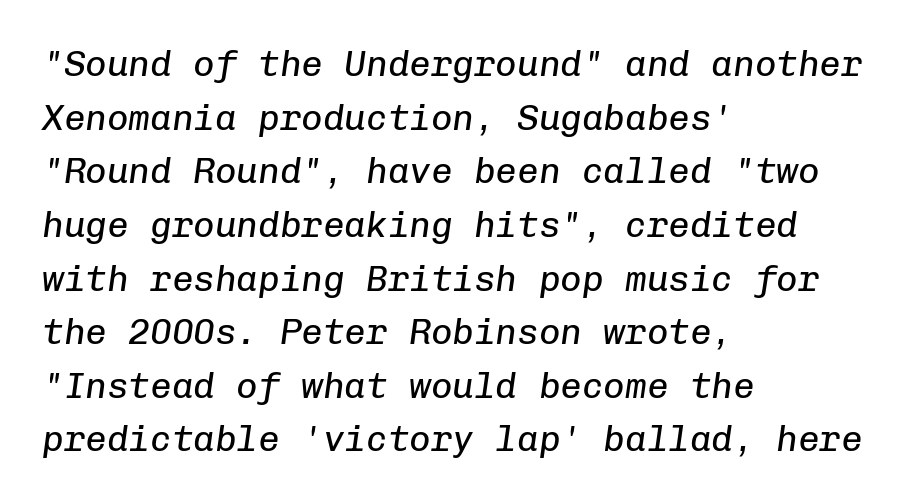
One-word summary of the alignment: left. The weight tops out at a normal text grade. Monospaced: the letters line up in strict vertical columns. Observe the lean: these are italic letterforms. In terms of letterspacing, this is plain default setting. Interline gaps are of average width in this sample.
